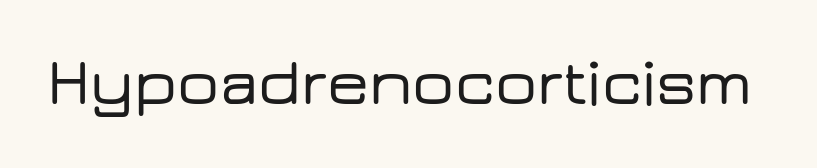
Proportional: the letters do not fall into vertical columns. There is no visible air inserted between adjacent glyphs. The passage shown is not underscored anywhere. This rendering employs a face without finishing strokes, i.e., a sans-serif. Posture: straight, roman, zero tilt.
